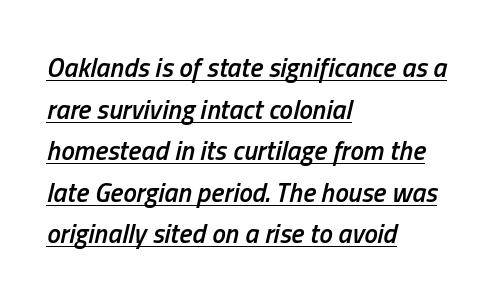
{"italic": "yes", "lean": "right", "slant_degrees": 13, "bold": "semi", "underline": "yes", "align": "left", "line_spacing": "normal", "line_spacing_ratio": 1.54, "letter_spacing": "normal", "letter_spacing_em": 0.0, "glyph_px": 27}
